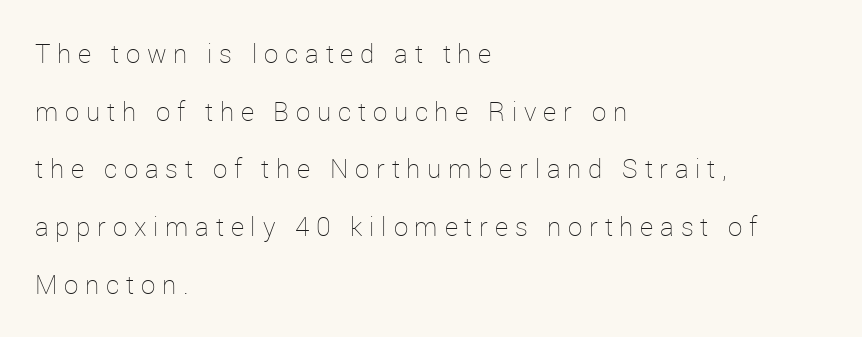
A light-to-regular cut is what we see here. These lines have a slow, spaced-out rhythm from letter to letter. Whoever set this chose breathing room over compactness in the vertical rhythm. Teacher's note: observe the even left margin — that is flush-left alignment. The string is rendered with underlining switched off.
